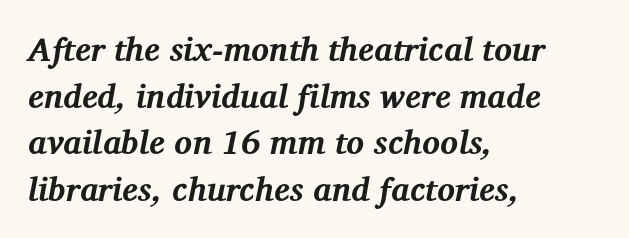
Q: Is the text bold? A: Yes.
Q: Is the text italic (slanted)? A: Yes, it leans right by about 12 degrees.
Q: Is the typeface a serif or a sans-serif typeface? A: Serif.
Q: Is the text underlined? A: No.
Q: How is the paragraph aligned? A: Left-aligned.
Q: Is the spacing between letters normal or unusually wide? A: Normal.
Q: Is the spacing between lines tight, normal or loose? A: Normal.
Q: Width (condensed, normal, or wide)? A: Normal.
Q: Stroke contrast? A: Medium.
Q: x-height? A: Medium.
Q: Monospaced? A: No.
